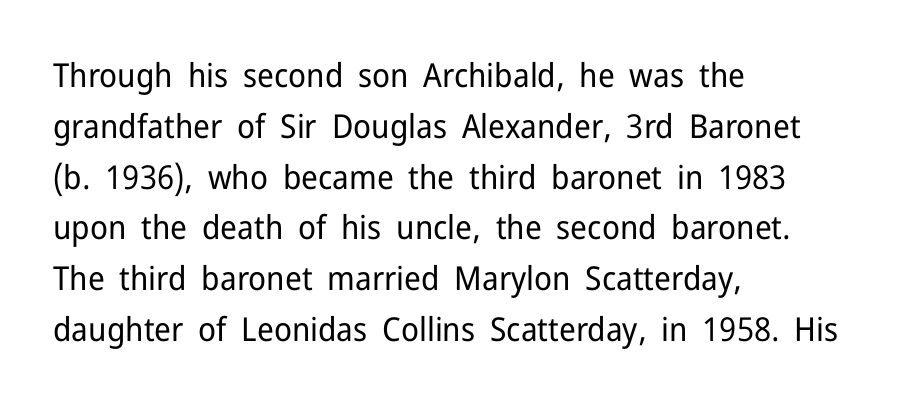
Q: Is the text bold? A: No.
Q: Is the text italic (slanted)? A: No, it is upright.
Q: Is the typeface a serif or a sans-serif typeface? A: Sans-serif.
Q: Is the text underlined? A: No.
Q: How is the paragraph aligned? A: Left-aligned.
Q: Is the spacing between letters normal or unusually wide? A: Normal.
Q: Is the spacing between lines tight, normal or loose? A: Normal.
Q: Width (condensed, normal, or wide)? A: Normal.
Q: Stroke contrast? A: Low.
Q: x-height? A: Medium.
Q: Monospaced? A: No.
